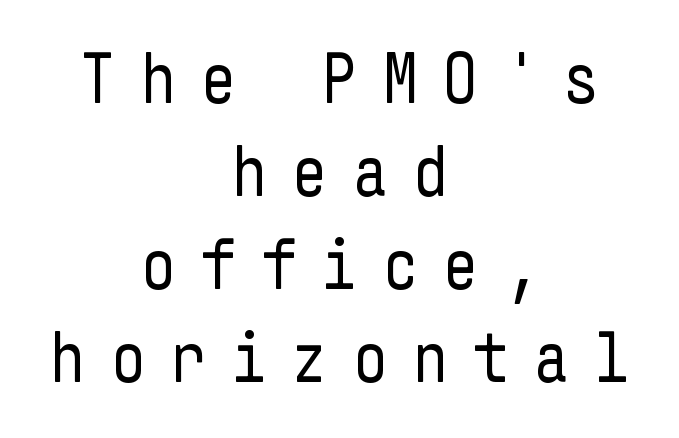
{"serif": "no", "italic": "no", "bold": "no", "weight": "regular", "width": "condensed", "stroke_contrast": "low", "x_height": "medium", "underline": "no", "align": "center", "line_spacing": "normal", "line_spacing_ratio": 1.31, "letter_spacing": "wide", "letter_spacing_em": 0.34, "glyph_px": 71}
